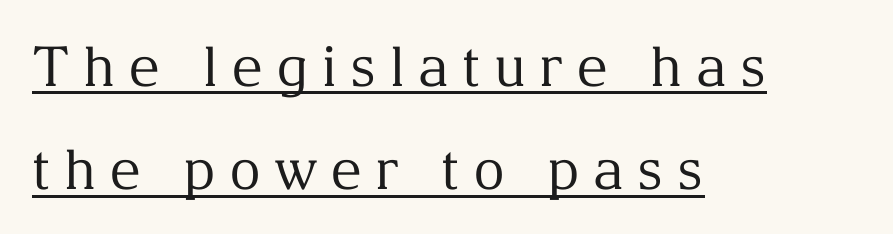
Unbolded letterforms with no extra heft. The rendering anchors every line to the left-hand side. Students, observe the line beneath the letters — that is underlining. Here the designer chose a conventional face with non-uniform glyph widths. Observe the serifs anchoring each vertical stroke in this sample. Rendered with straight, roman letterforms.
